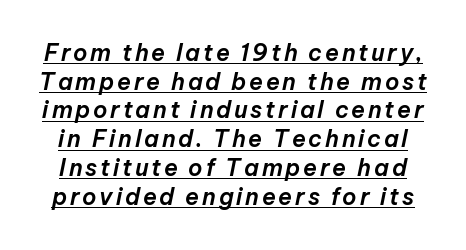
Notice how descenders clear the ascenders below comfortably — that's standard leading. The lettering is marked with a stroke running underneath it. A typesetter would mark this as italic.
